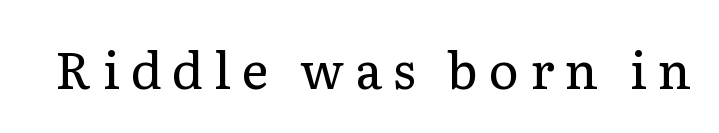
The image shows 51 px regular-weight serif type, upright; set unusually wide letter spacing (+0.21 em), not underlined; low stroke contrast and a medium x-height.
